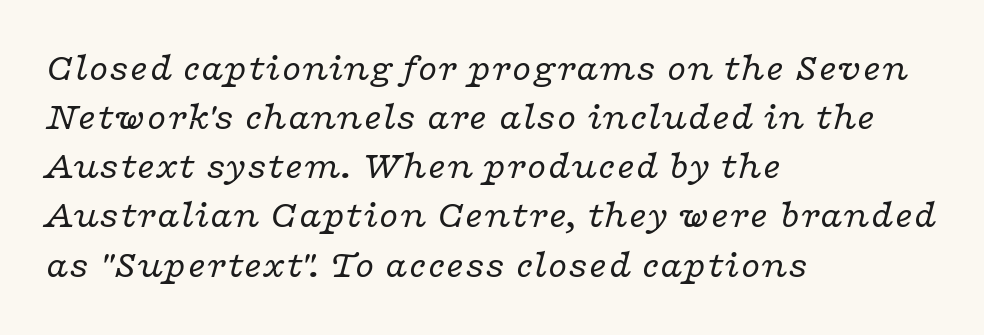
{"serif": "yes", "italic": "yes", "lean": "right", "slant_degrees": 16, "bold": "no", "weight": "regular", "width": "wide", "stroke_contrast": "low", "x_height": "medium", "monospaced": "no", "underline": "no", "align": "left", "line_spacing": "normal", "line_spacing_ratio": 1.26, "letter_spacing": "normal", "letter_spacing_em": 0.0, "glyph_px": 39}
